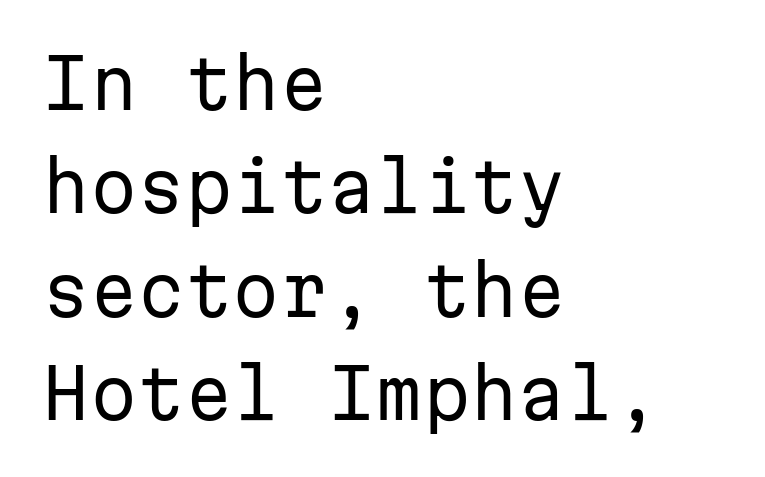
{"serif": "no", "italic": "no", "bold": "no", "weight": "regular", "width": "normal", "stroke_contrast": "low", "x_height": "medium", "monospaced": "yes", "underline": "no", "align": "left", "line_spacing": "normal", "line_spacing_ratio": 1.52, "letter_spacing": "normal", "letter_spacing_em": 0.0, "glyph_px": 68}
